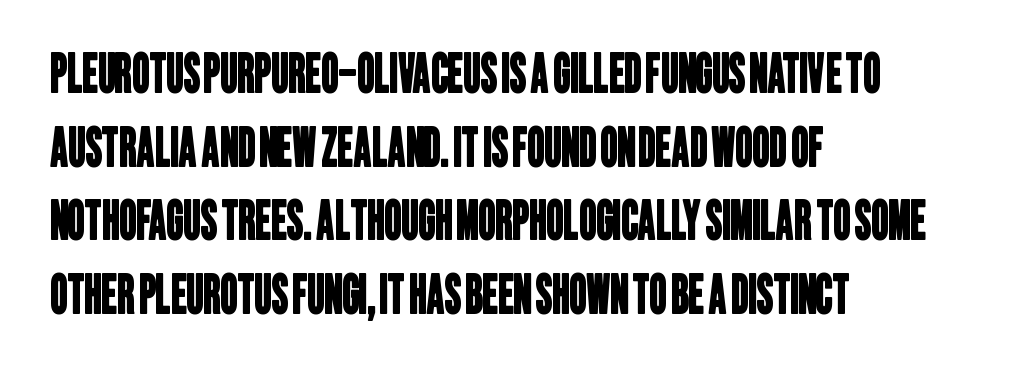
Where is the straight margin? On the left. Unmarked baselines from the first word to the last. Note the varied advance widths — an 'i' is clearly narrower than an 'm'. Does the leading feel generous? No, just average. Nobody touched the tracking dial on this one. The type family on display is of the sans-serif kind.
